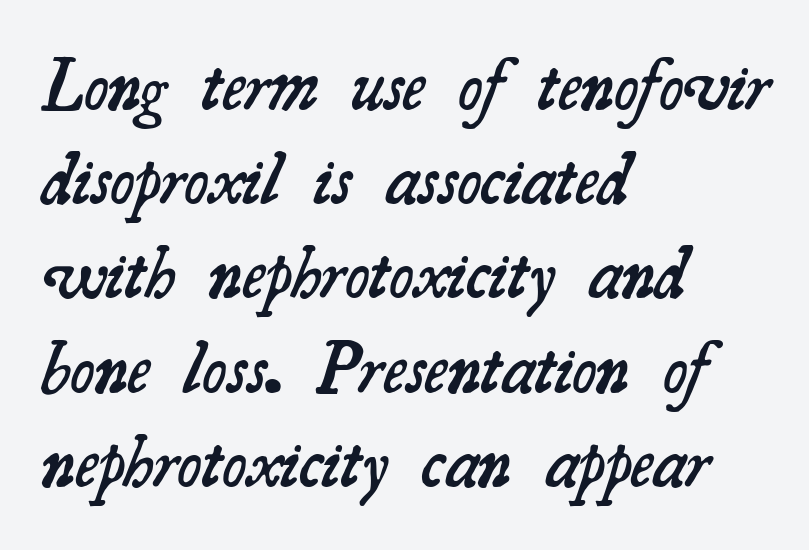
The image shows 73 px semibold serif type; set left-aligned, normal line spacing (1.29x), normal letter spacing, not underlined; medium stroke contrast and a small x-height.
